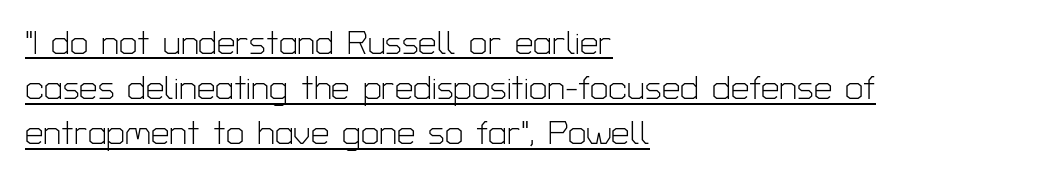
There is no visible air inserted between adjacent glyphs. The letters advance in unequal steps, a hallmark of proportional type. Heaviness? Minimal to ordinary, like unemphasized prose. Beneath each row of characters lies a ruled line.
